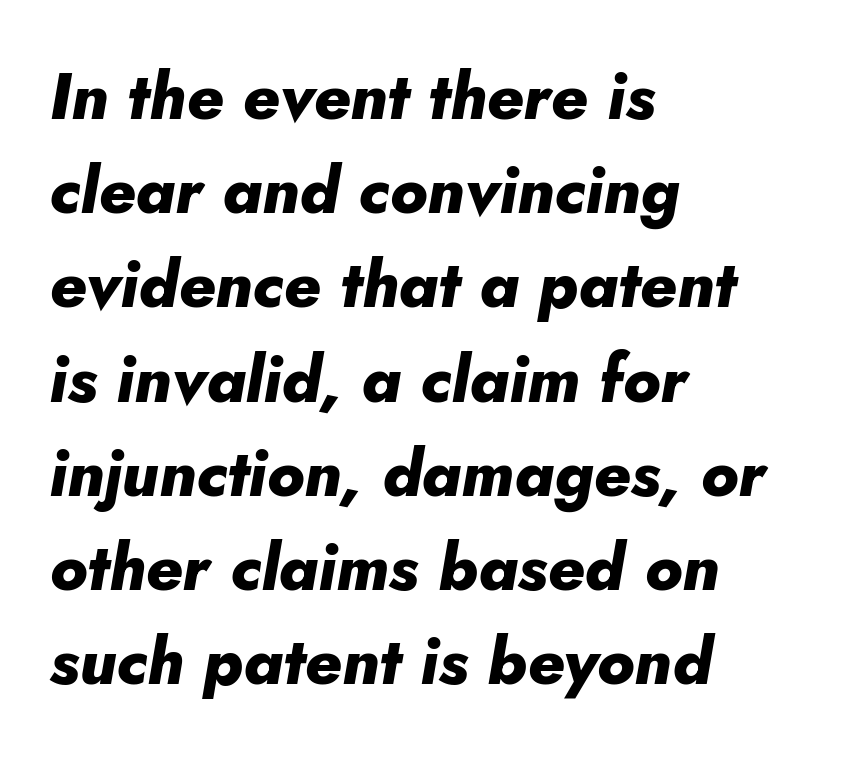
The image shows 65 px heavy type, italic (leaning right); set left-aligned, normal line spacing (1.45x), normal letter spacing, not underlined; low stroke contrast and a small x-height.
